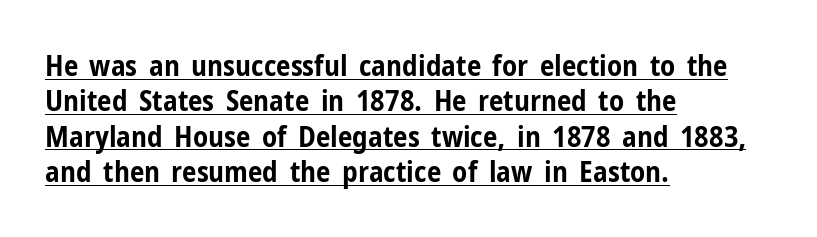
Q: Is the text bold? A: Yes.
Q: Is the text italic (slanted)? A: No, it is upright.
Q: Is the typeface a serif or a sans-serif typeface? A: Sans-serif.
Q: Is the text underlined? A: Yes.
Q: How is the paragraph aligned? A: Left-aligned.
Q: Is the spacing between letters normal or unusually wide? A: Normal.
Q: Width (condensed, normal, or wide)? A: Condensed.
Q: Stroke contrast? A: Low.
Q: x-height? A: Medium.
Q: Monospaced? A: No.
